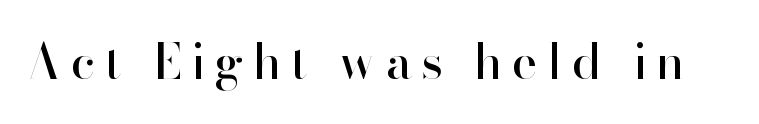
Do the letters lean? They stand straight. The font family rendered here belongs to the sans-serif group. Descenders are the only things crossing below the line. Tracking value appears strongly positive — letters spread wide. Here the designer chose a conventional face with non-uniform glyph widths.
